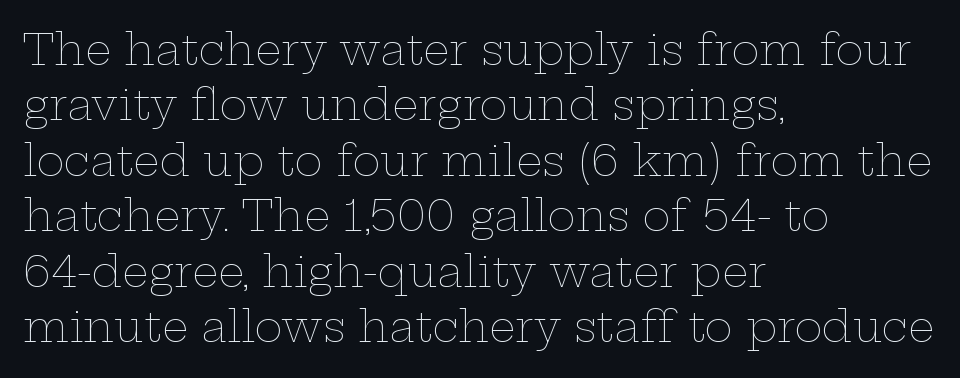
The image shows 42 px thin, wide type, upright; set left-aligned, normal line spacing (1.32x), normal letter spacing, not underlined; low stroke contrast and a medium x-height.
